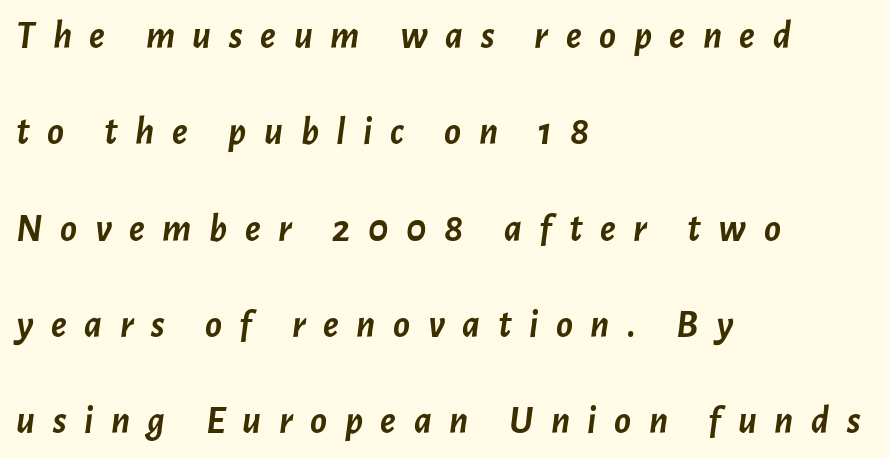
Q: Is the text bold? A: Yes.
Q: Is the text italic (slanted)? A: Yes, it leans right by about 7 degrees.
Q: Is the text underlined? A: No.
Q: How is the paragraph aligned? A: Left-aligned.
Q: Is the spacing between letters normal or unusually wide? A: Unusually wide.
Q: Is the spacing between lines tight, normal or loose? A: Loose.
Q: Width (condensed, normal, or wide)? A: Normal.
Q: Stroke contrast? A: Low.
Q: x-height? A: Medium.
Q: Monospaced? A: No.
